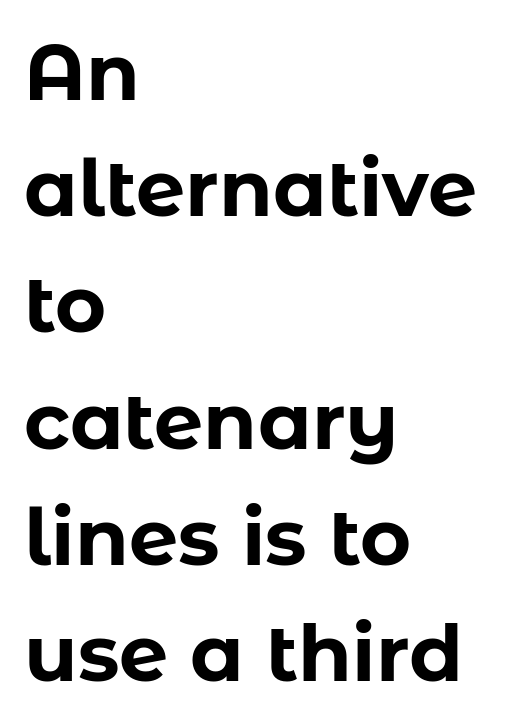
{"serif": "no", "italic": "no", "bold": "yes", "weight": "bold", "width": "normal", "stroke_contrast": "low", "x_height": "medium", "monospaced": "no", "underline": "no", "align": "left", "line_spacing": "normal", "line_spacing_ratio": 1.49, "letter_spacing": "normal", "letter_spacing_em": 0.0, "glyph_px": 78}
